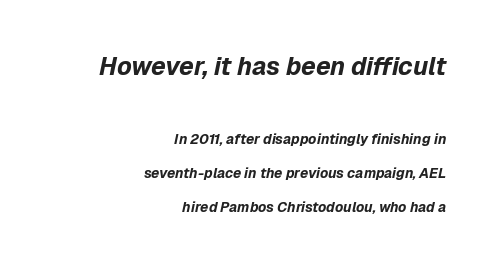
Look at the glyph heights: the upper group is clearly the bigger setting. Summary of weight: heavy, a full bold. Visually the block forms a straight wall on the right and a jagged coastline on the left. Leading is clearly above the norm, producing a sparse column.
